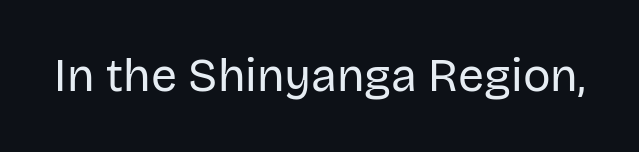
This sample has the flowing, uneven cadence of proportional lettering. A typesetter would label this face a sans. No italicization has been applied; the sample stays upright. Lines of text with bare space underneath. Is the stroke heavy? The answer is a plain regular-or-lighter.
